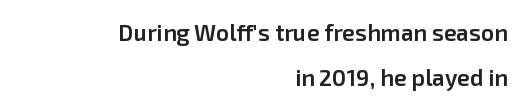
{"italic": "no", "bold": "semi", "underline": "no", "align": "right", "line_spacing": "loose", "line_spacing_ratio": 1.94, "letter_spacing": "normal", "letter_spacing_em": 0.0, "glyph_px": 23}
